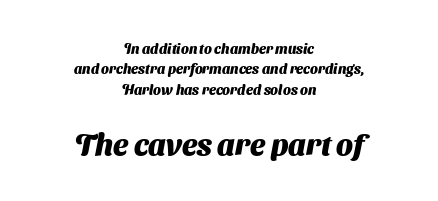
The image shows 30 px heavy sans-serif type; set centered, normal line spacing (1.46x), normal letter spacing, not underlined; the second (bottom) block is 2.14x larger; medium stroke contrast and a medium x-height.
